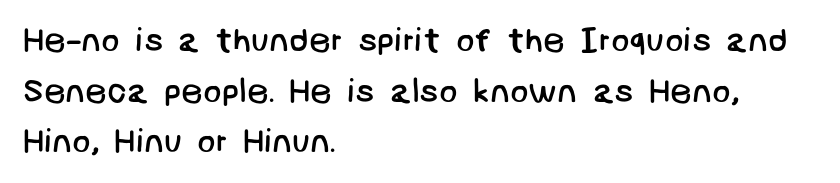
The image shows 34 px regular-weight sans-serif type; set left-aligned, normal line spacing (1.49x), normal letter spacing, not underlined; low stroke contrast and a large x-height.
